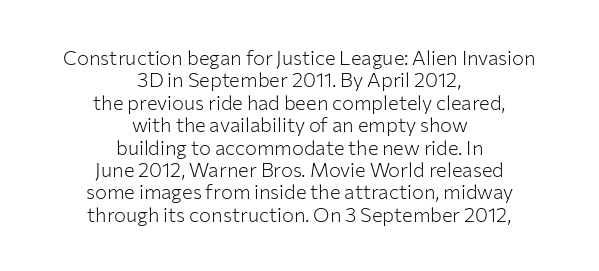
{"italic": "no", "bold": "no", "underline": "no", "align": "center", "line_spacing": "tight", "line_spacing_ratio": 1.12, "letter_spacing": "normal", "letter_spacing_em": 0.0, "glyph_px": 20}
